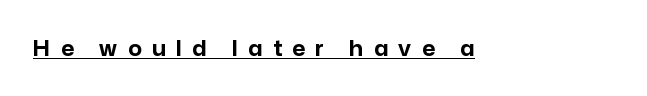
Q: Is the text bold? A: Yes.
Q: Is the text italic (slanted)? A: No, it is upright.
Q: Is the text underlined? A: Yes.
Q: Is the spacing between letters normal or unusually wide? A: Unusually wide.
